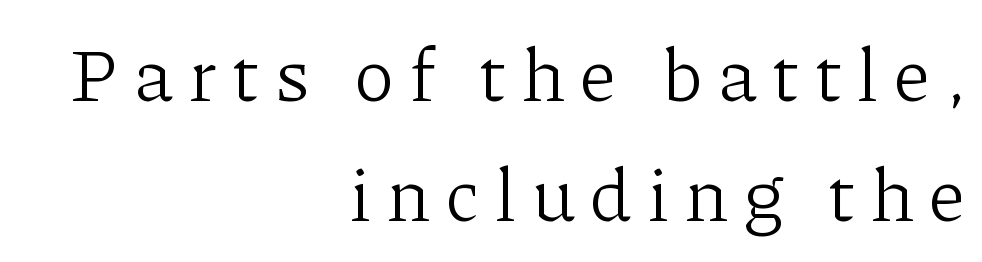
{"serif": "yes", "italic": "no", "bold": "no", "weight": "light", "width": "normal", "stroke_contrast": "low", "x_height": "medium", "monospaced": "no", "underline": "no", "align": "right", "line_spacing": "normal", "line_spacing_ratio": 1.58, "letter_spacing": "wide", "letter_spacing_em": 0.21, "glyph_px": 76}
